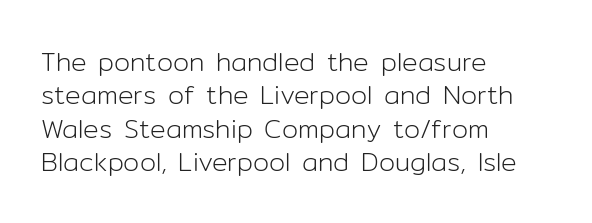
Compared with typical paragraphs, the rows here are spaced about the same. The letters stand straight up with perfectly vertical stems. Short and long lines alike share a common starting point at left. Is the stroke heavy? The answer is a plain regular-or-lighter. In terms of letterspacing, this is plain default setting. Just letters on the line, the space beneath them empty.
